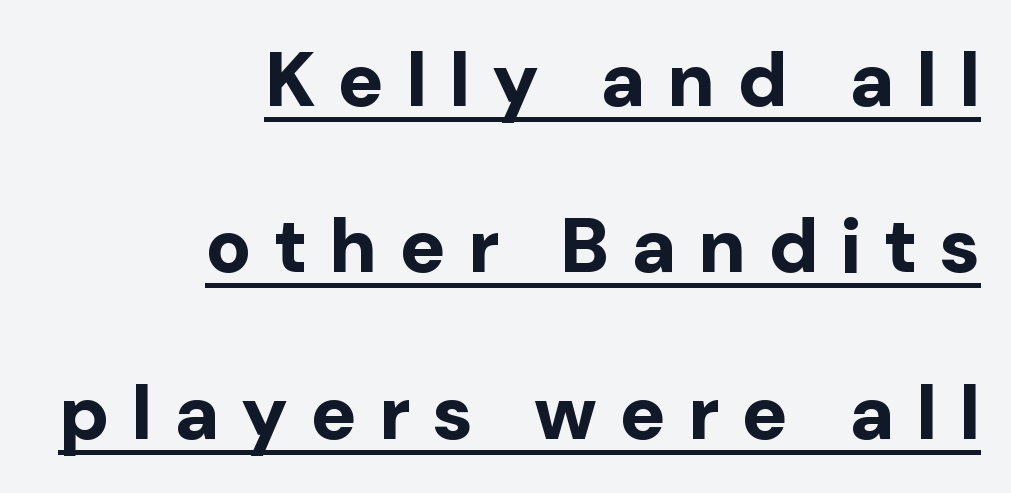
The face used here appears with an underline applied. Is the type bold? Yes — the strokes are clearly thick and heavy. The letters stand upright; this is a roman face. If you measured baseline to baseline, you'd find a long distance.
